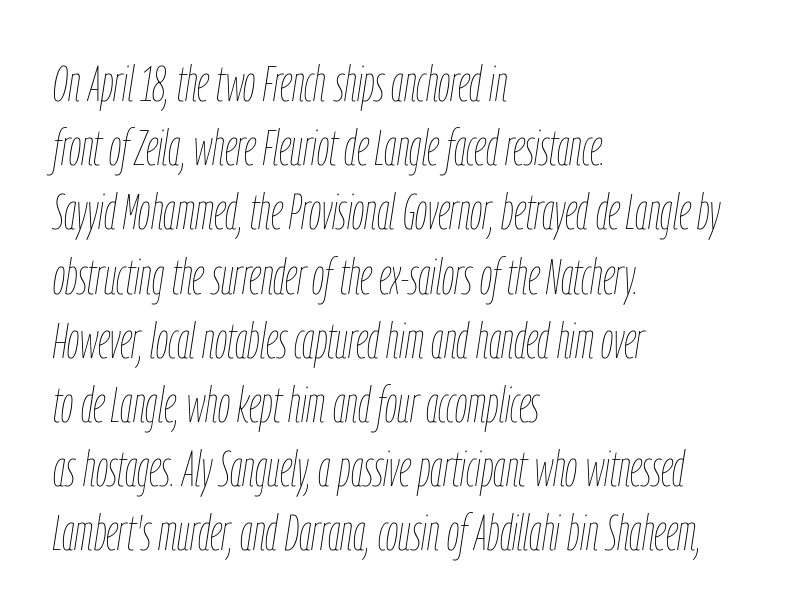
The image shows 49 px thin, condensed type, italic (leaning right); set left-aligned, normal line spacing (1.31x), normal letter spacing, not underlined; low stroke contrast and a medium x-height.
